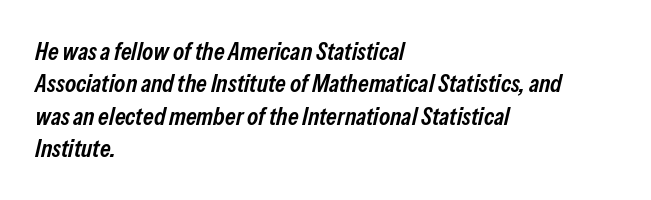
{"italic": "yes", "lean": "right", "slant_degrees": 13, "bold": "semi", "underline": "no", "align": "left", "line_spacing": "normal", "line_spacing_ratio": 1.3, "letter_spacing": "normal", "letter_spacing_em": 0.0, "glyph_px": 25}
